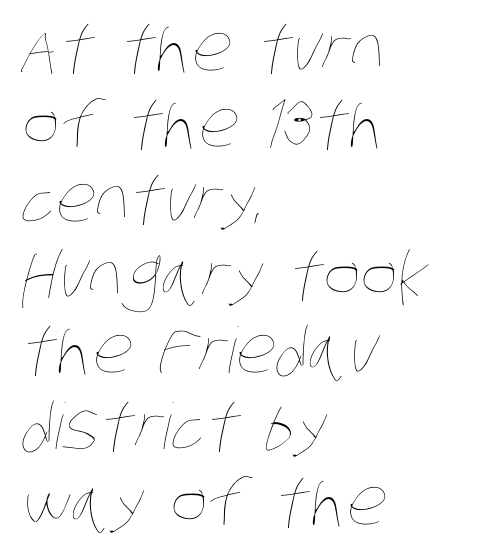
The passage is arranged the way most books set body copy — flush left. Counters stay open thanks to moderate or lighter strokes. Is the letter spacing exaggerated? No — it looks like the ordinary default. Looks like regular typesetting: each glyph gets only the width it needs. Underline: absent.
